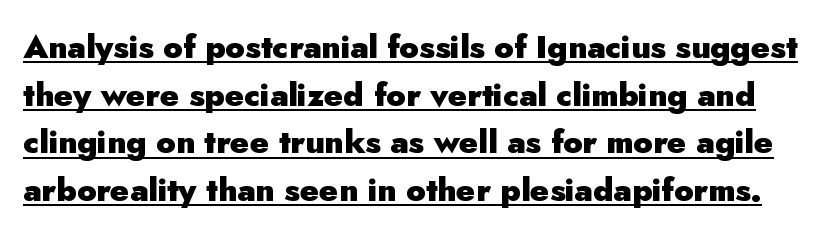
The image shows 32 px heavy sans-serif type, upright; set normal line spacing (1.49x), normal letter spacing, underlined; low stroke contrast and a small x-height.
